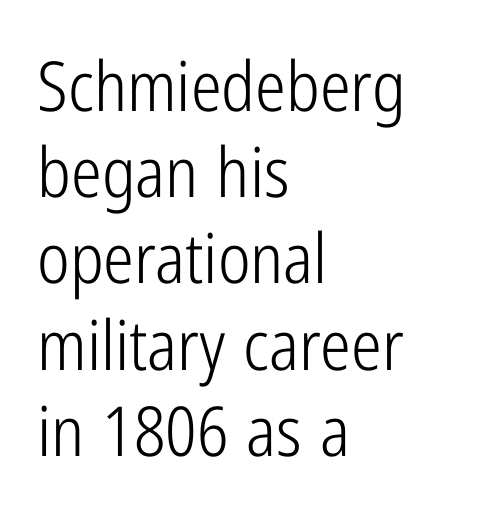
{"serif": "no", "italic": "no", "bold": "no", "weight": "light", "width": "condensed", "stroke_contrast": "low", "x_height": "medium", "monospaced": "no", "underline": "no", "align": "left", "line_spacing": "normal", "line_spacing_ratio": 1.25, "letter_spacing": "normal", "letter_spacing_em": 0.0, "glyph_px": 69}
